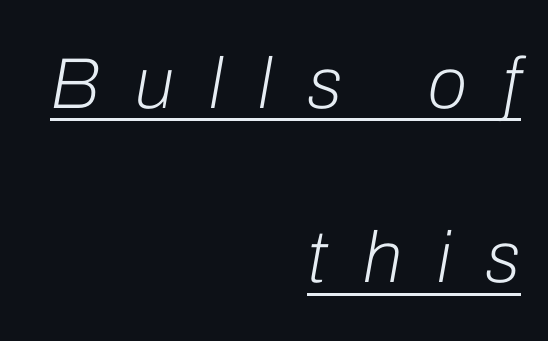
The image shows 72 px light type, italic (leaning right); set right-aligned, loose line spacing (2.42x), unusually wide letter spacing (+0.49 em), underlined; low stroke contrast and a medium x-height.
